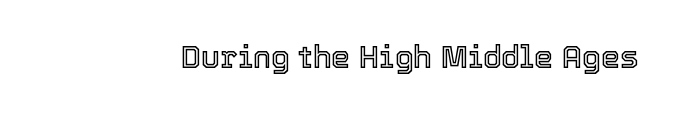
Is there any slant? The stems are plumb. Is this a fixed-width face? No — the glyphs have proportional, varying widths. Look at the tracking — it's just the regular setting, nothing added. Quick note: underline off.
